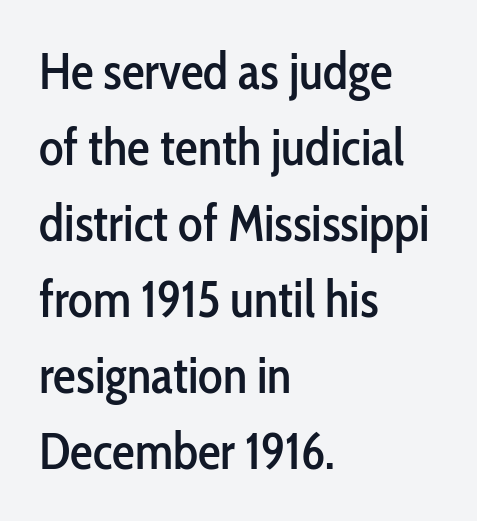
Q: Is the text italic (slanted)? A: No, it is upright.
Q: Is the typeface a serif or a sans-serif typeface? A: Sans-serif.
Q: Is the text underlined? A: No.
Q: How is the paragraph aligned? A: Left-aligned.
Q: Is the spacing between letters normal or unusually wide? A: Normal.
Q: Is the spacing between lines tight, normal or loose? A: Normal.
Q: Width (condensed, normal, or wide)? A: Condensed.
Q: Stroke contrast? A: Low.
Q: x-height? A: Medium.
Q: Monospaced? A: No.
